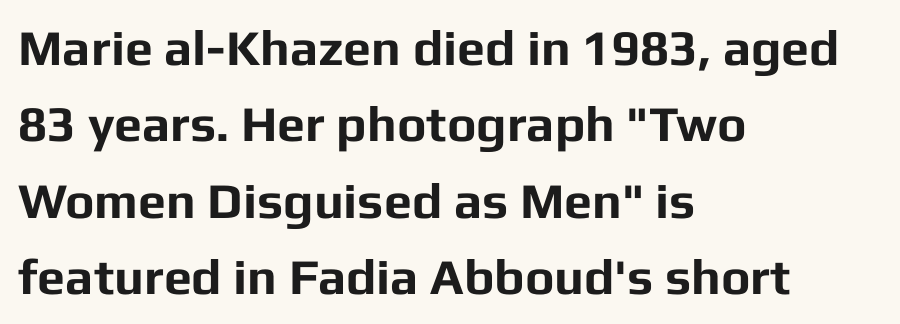
Q: Is the text bold? A: Yes.
Q: Is the text italic (slanted)? A: No, it is upright.
Q: Is the typeface a serif or a sans-serif typeface? A: Sans-serif.
Q: Is the text underlined? A: No.
Q: How is the paragraph aligned? A: Left-aligned.
Q: Is the spacing between letters normal or unusually wide? A: Normal.
Q: Is the spacing between lines tight, normal or loose? A: Normal.
Q: Width (condensed, normal, or wide)? A: Normal.
Q: Stroke contrast? A: Low.
Q: x-height? A: Medium.
Q: Monospaced? A: No.
